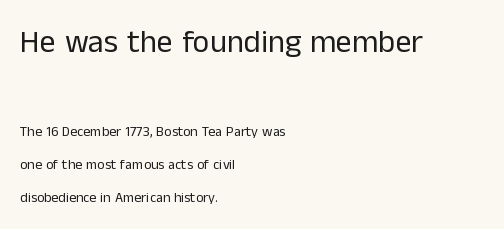
The image shows 32 px regular-weight sans-serif type, upright; set left-aligned, loose line spacing (2.38x), normal letter spacing, not underlined; the first (top) block is 2.29x larger; low stroke contrast and a medium x-height.
